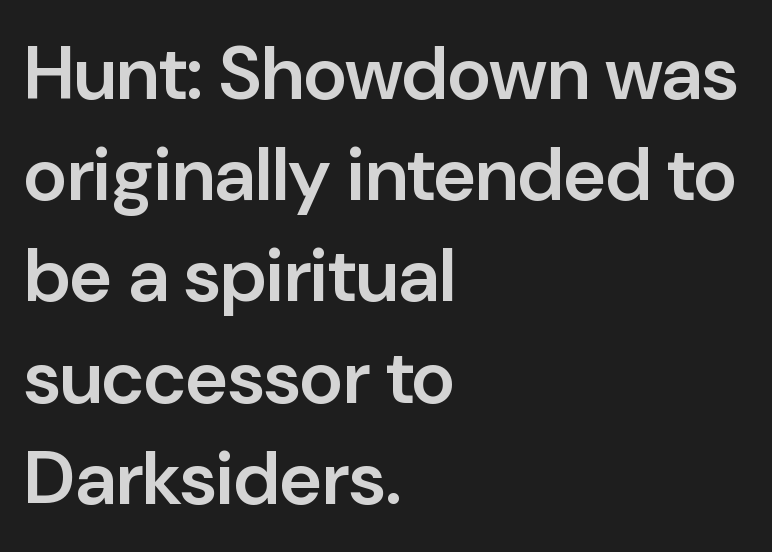
In terms of leading, this rendering sits right in the middle. Nope, no serifs anywhere on these letters. Here the glyphs are tracked normally, forming tight word shapes. The type sits square on the baseline with zero lean. Layout note: lines flush left. Note the varied advance widths — an 'i' is clearly narrower than an 'm'.
